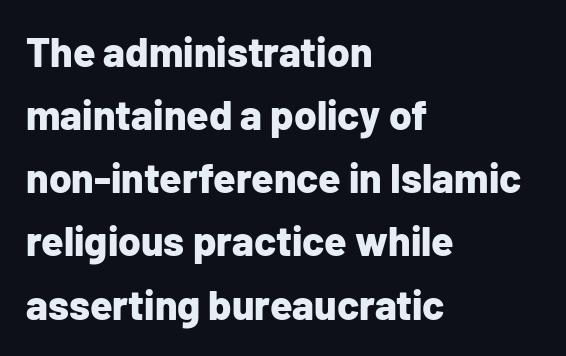
The zone under the glyphs is completely vacant. Baseline-to-baseline distance is the conventional proportion of letter height. The face used here is a sans, in the tradition of grotesques and geometrics. Compared with an ordinary text face, these strokes are far heavier — a full bold. The face used here is proportionally spaced, like ordinary book or web type.
